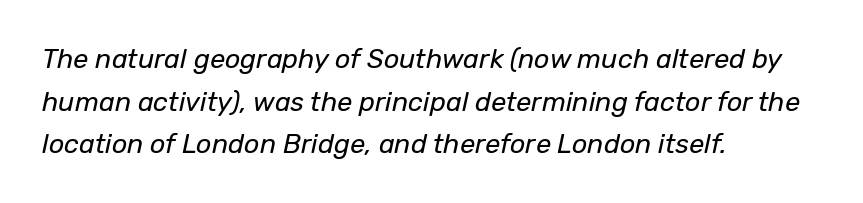
The image shows 27 px text type, italic (leaning right); set left-aligned, normal line spacing (1.58x), normal letter spacing, not underlined.
